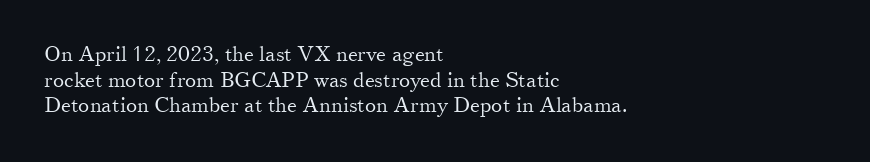
{"italic": "no", "bold": "no", "underline": "no", "align": "left", "line_spacing_ratio": 1.22, "letter_spacing": "normal", "letter_spacing_em": 0.0, "glyph_px": 21}
